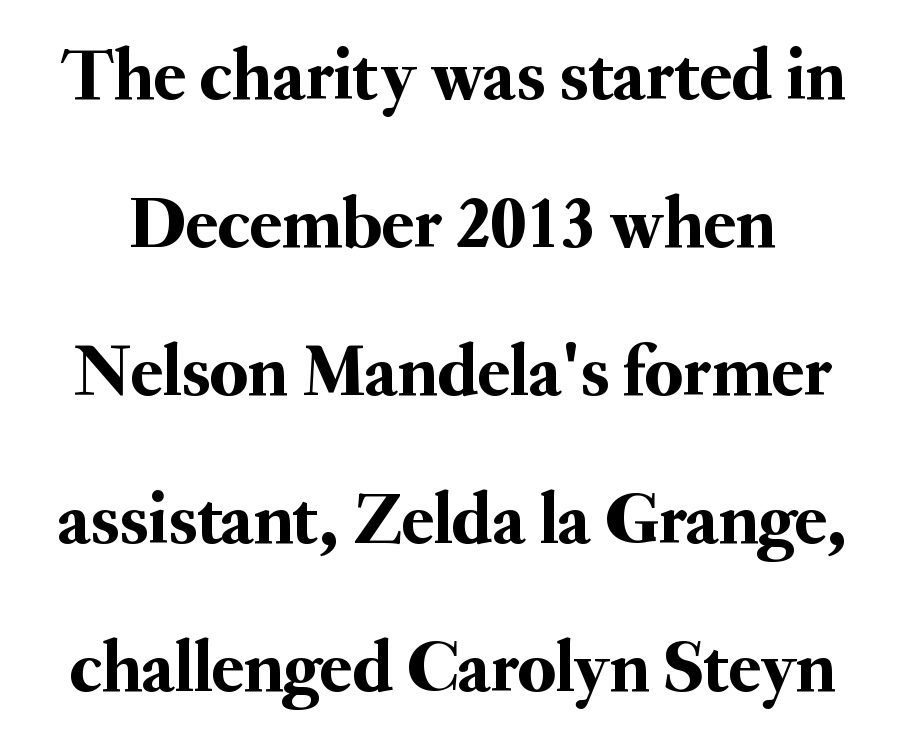
Q: Is the text italic (slanted)? A: No, it is upright.
Q: Is the typeface a serif or a sans-serif typeface? A: Serif.
Q: Is the text underlined? A: No.
Q: Is the spacing between letters normal or unusually wide? A: Normal.
Q: Is the spacing between lines tight, normal or loose? A: Loose.
Q: Width (condensed, normal, or wide)? A: Normal.
Q: Stroke contrast? A: Medium.
Q: x-height? A: Small.
Q: Monospaced? A: No.
